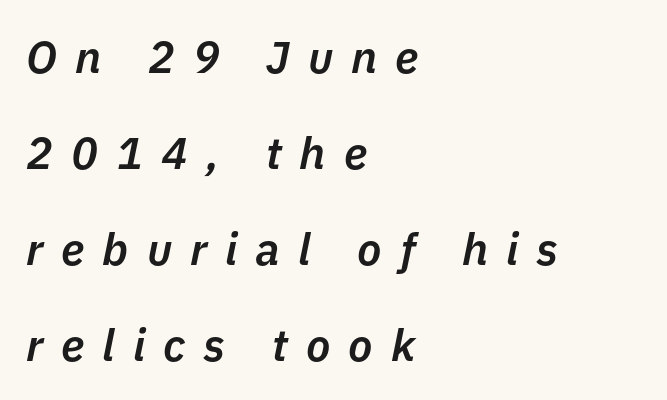
{"italic": "yes", "lean": "right", "slant_degrees": 11, "bold": "semi", "weight": "semibold", "width": "normal", "stroke_contrast": "low", "x_height": "medium", "monospaced": "no", "underline": "no", "align": "left", "line_spacing": "loose", "line_spacing_ratio": 2.13, "letter_spacing": "wide", "letter_spacing_em": 0.4, "glyph_px": 45}
